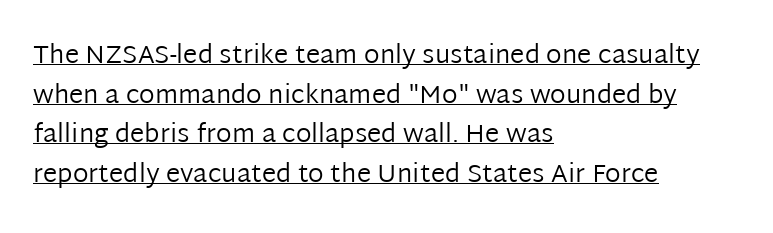
When letters stand straight like this, we call the style roman or upright. The ragged edge is on the right, which tells us the setting is flush left. This block has exactly the height ordinary leading produces. Has an underline been added? It has.
